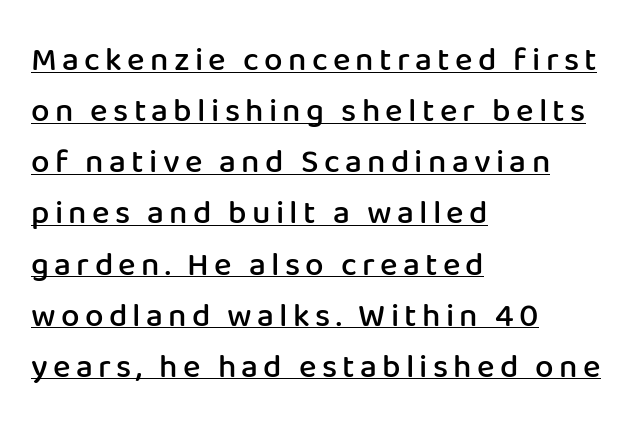
The image shows 33 px semibold sans-serif type, upright; set left-aligned, normal line spacing (1.55x), underlined; low stroke contrast and a medium x-height.
